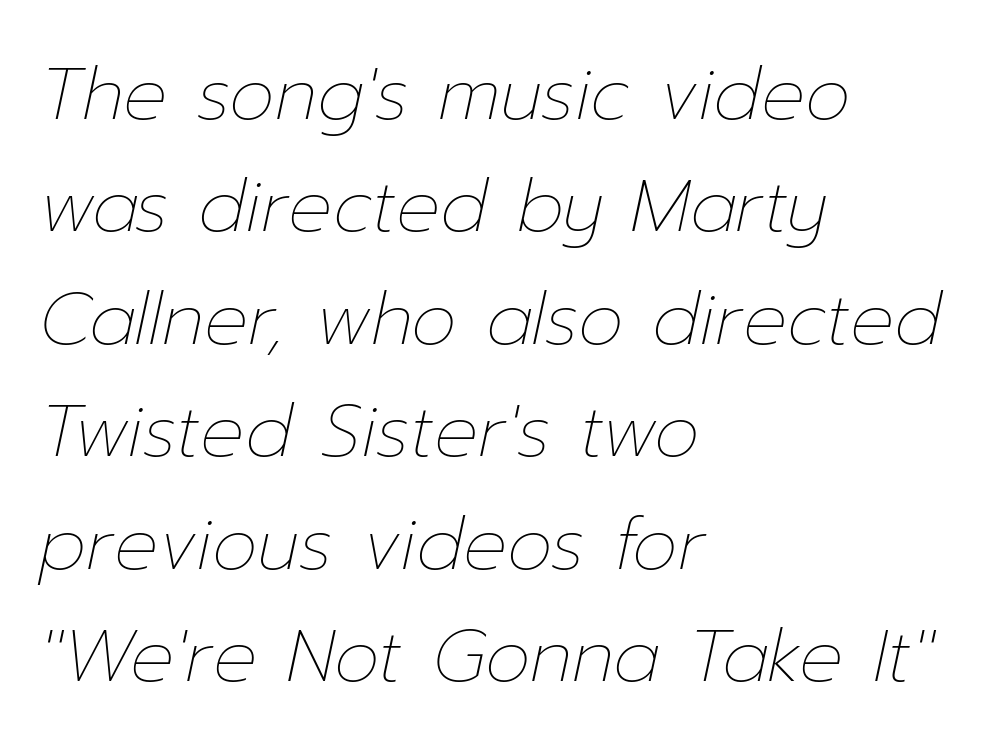
{"italic": "yes", "lean": "right", "slant_degrees": 12, "bold": "no", "weight": "thin", "width": "normal", "stroke_contrast": "low", "x_height": "medium", "monospaced": "no", "underline": "no", "align": "left", "line_spacing": "normal", "line_spacing_ratio": 1.54, "letter_spacing": "normal", "letter_spacing_em": 0.0, "glyph_px": 73}
